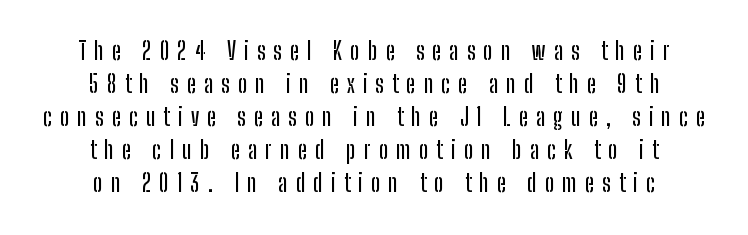
Q: Is the text italic (slanted)? A: No, it is upright.
Q: Is the text underlined? A: No.
Q: How is the paragraph aligned? A: Centered.
Q: Is the spacing between letters normal or unusually wide? A: Unusually wide.
Q: Is the spacing between lines tight, normal or loose? A: Normal.
